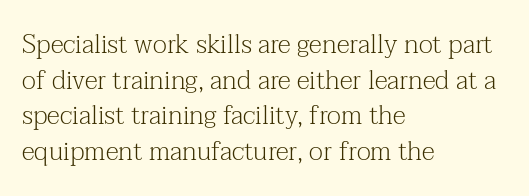
{"italic": "no", "bold": "no", "underline": "no", "align": "left", "line_spacing": "normal", "line_spacing_ratio": 1.37, "letter_spacing": "normal", "letter_spacing_em": 0.0, "glyph_px": 26}
